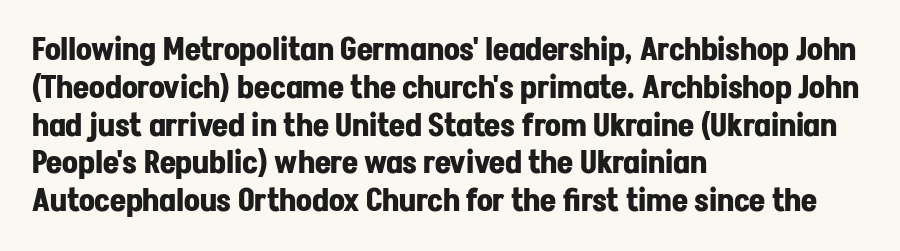
The image shows 31 px bold sans-serif type, upright; set left-aligned, line spacing 1.22x, normal letter spacing, not underlined; low stroke contrast and a medium x-height.
